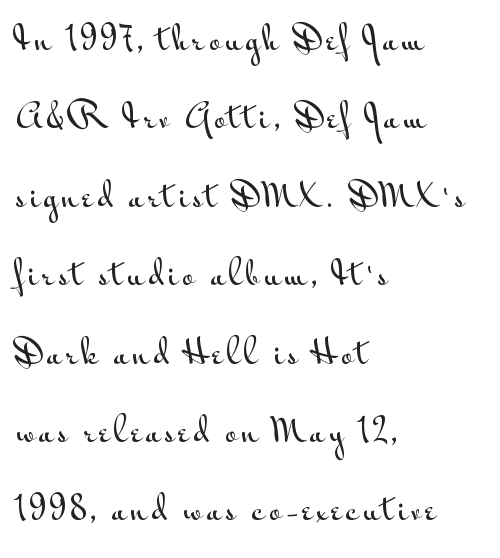
{"serif": "no", "width": "wide", "stroke_contrast": "medium", "x_height": "small", "monospaced": "no", "underline": "no", "align": "left", "line_spacing": "loose", "line_spacing_ratio": 2.45, "glyph_px": 32}
